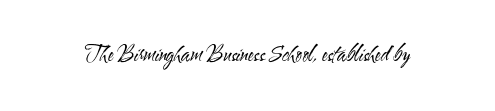
The image shows 21 px text type; set normal letter spacing, not underlined.
